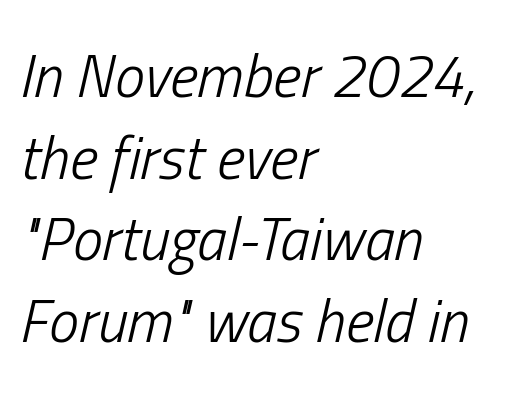
Rows of type keep a routine distance in the vertical direction. Default kerning and tracking; the words read as compact shapes. The foot of each line stays bare and open. The rendering anchors every line to the left-hand side.
